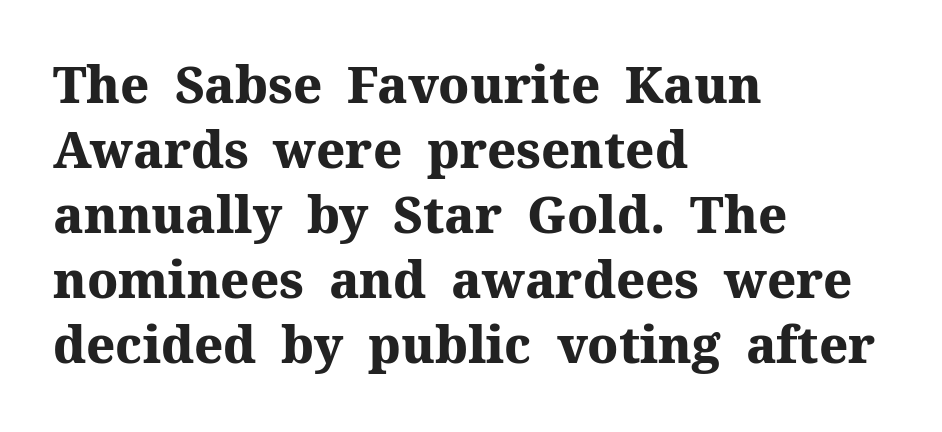
The image shows 50 px heavy serif type, upright; set left-aligned, normal line spacing (1.3x), normal letter spacing, not underlined; medium stroke contrast and a medium x-height.
